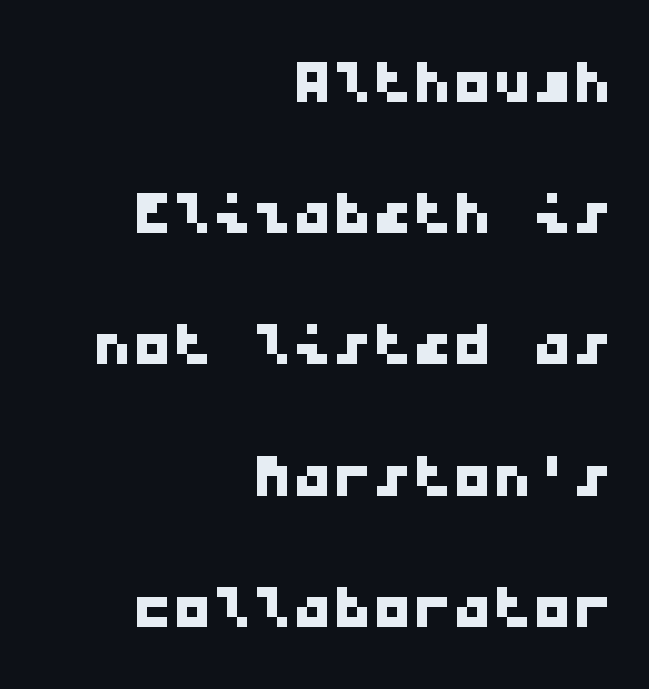
The image shows 80 px wide sans-serif type, monospaced; set right-aligned, normal line spacing (1.64x), normal letter spacing, not underlined; low stroke contrast and a medium x-height.
